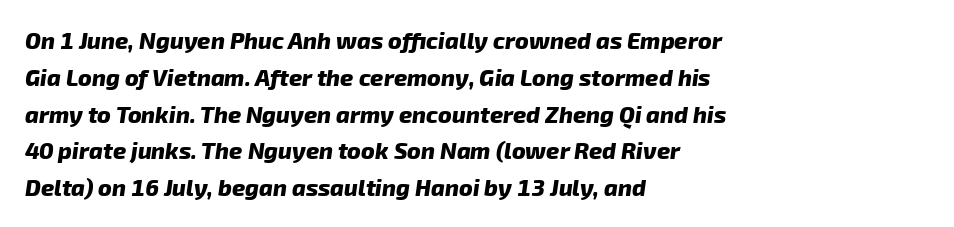
Weight check: bold — yes, fully. Honestly, the letter spacing is just normal — you wouldn't notice it. Lines of text with bare space underneath. Visually the block forms a straight wall on the left and a jagged coastline on the right. The block of text has a typical density, with ordinary space between rows.
